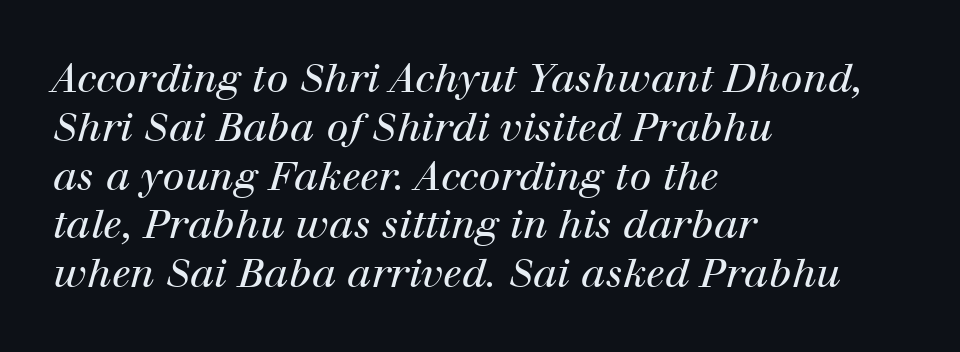
{"serif": "yes", "italic": "yes", "lean": "right", "slant_degrees": 12, "bold": "no", "weight": "regular", "width": "normal", "stroke_contrast": "high", "x_height": "medium", "monospaced": "no", "underline": "no", "align": "left", "line_spacing_ratio": 1.22, "letter_spacing": "normal", "letter_spacing_em": 0.0, "glyph_px": 40}
